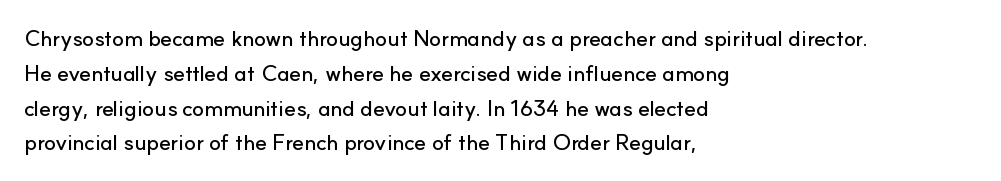
The letters stand straight up with perfectly vertical stems. The strip under each line holds only bare page. Each new line begins a customary step beneath the previous one. Inter-character spacing is left at the font's built-in metrics. The paragraph shown leans on its left margin.
